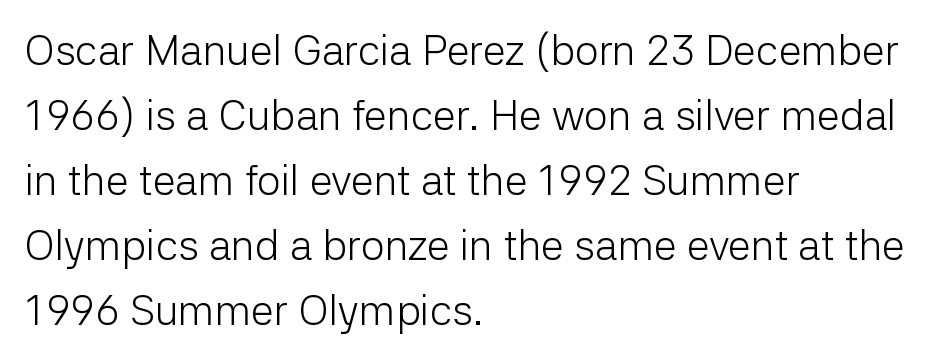
Q: Is the text bold? A: No.
Q: Is the text italic (slanted)? A: No, it is upright.
Q: Is the typeface a serif or a sans-serif typeface? A: Sans-serif.
Q: Is the text underlined? A: No.
Q: How is the paragraph aligned? A: Left-aligned.
Q: Is the spacing between letters normal or unusually wide? A: Normal.
Q: Is the spacing between lines tight, normal or loose? A: Normal.
Q: Width (condensed, normal, or wide)? A: Normal.
Q: Stroke contrast? A: Low.
Q: x-height? A: Medium.
Q: Monospaced? A: No.
